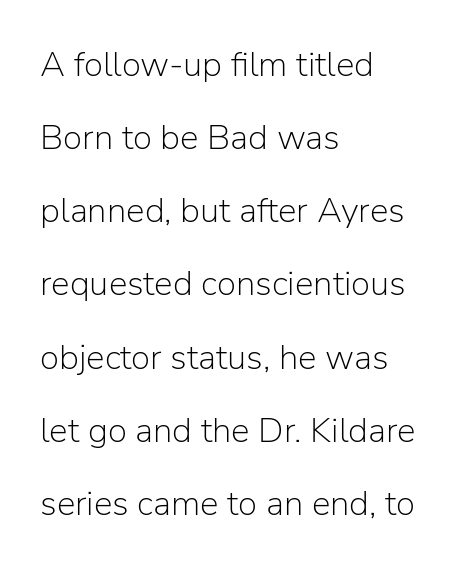
The image shows 35 px light sans-serif type, upright; set left-aligned, loose line spacing (2.09x), normal letter spacing, not underlined; low stroke contrast and a medium x-height.
